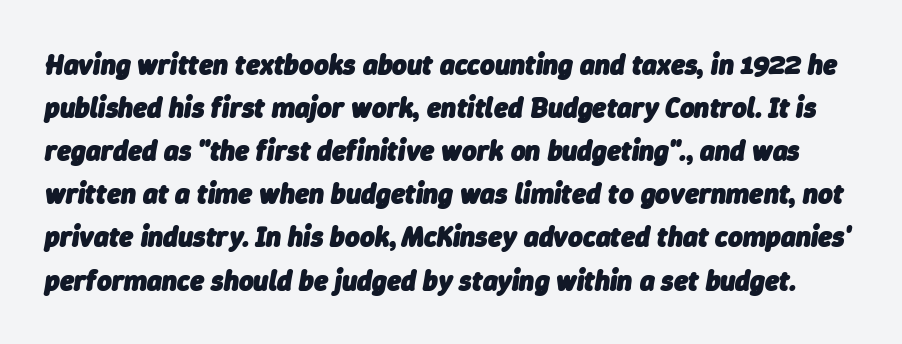
{"italic": "yes", "lean": "right", "slant_degrees": 9, "bold": "yes", "weight": "heavy", "width": "normal", "stroke_contrast": "low", "x_height": "medium", "monospaced": "no", "underline": "no", "line_spacing": "normal", "line_spacing_ratio": 1.54, "letter_spacing": "normal", "letter_spacing_em": 0.0, "glyph_px": 28}
